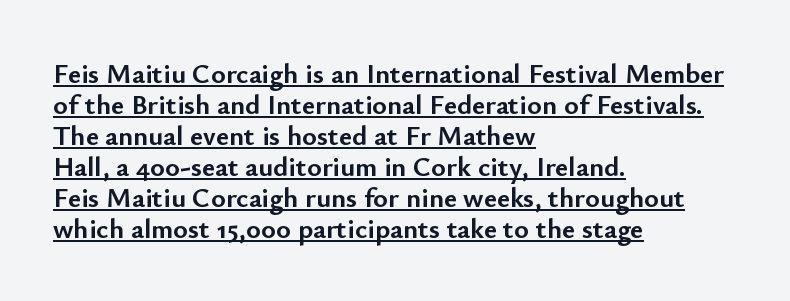
{"serif": "no", "italic": "no", "bold": "yes", "weight": "semibold", "width": "normal", "stroke_contrast": "low", "x_height": "small", "monospaced": "no", "underline": "yes", "align": "left", "line_spacing": "tight", "line_spacing_ratio": 1.11, "letter_spacing": "normal", "letter_spacing_em": 0.0, "glyph_px": 28}
